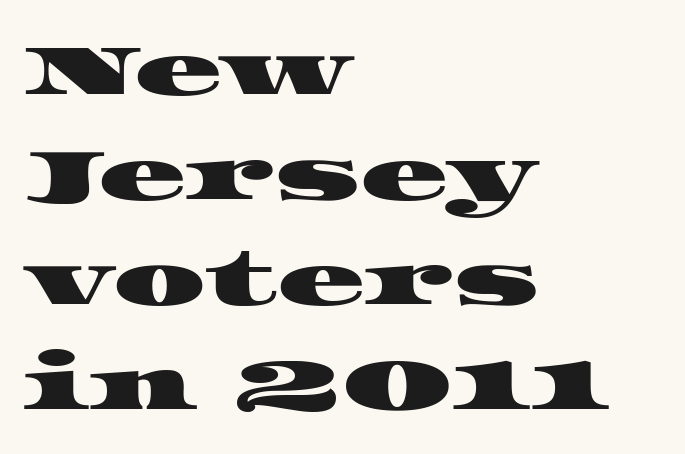
{"serif": "yes", "width": "wide", "stroke_contrast": "high", "x_height": "large", "monospaced": "no", "underline": "no", "align": "left", "line_spacing": "normal", "line_spacing_ratio": 1.44, "letter_spacing": "normal", "letter_spacing_em": 0.0, "glyph_px": 73}
